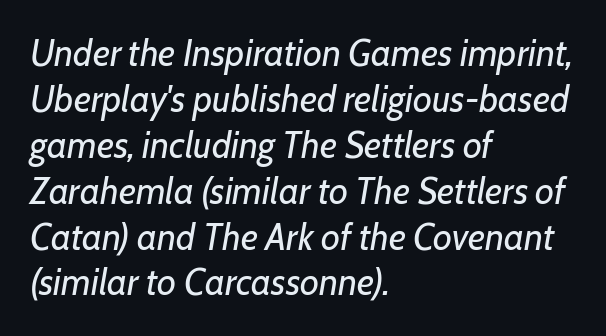
The image shows 37 px regular-weight type, italic (leaning right); set left-aligned, line spacing 1.24x, normal letter spacing, not underlined; low stroke contrast and a medium x-height.
